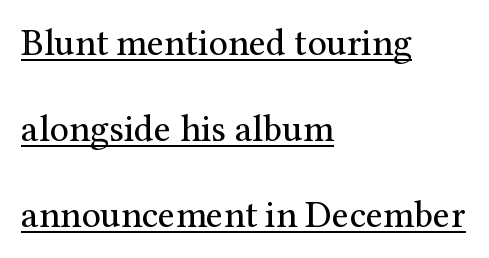
Q: Is the text bold? A: No.
Q: Is the text italic (slanted)? A: No, it is upright.
Q: Is the typeface a serif or a sans-serif typeface? A: Serif.
Q: Is the text underlined? A: Yes.
Q: How is the paragraph aligned? A: Left-aligned.
Q: Is the spacing between letters normal or unusually wide? A: Normal.
Q: Is the spacing between lines tight, normal or loose? A: Loose.
Q: Width (condensed, normal, or wide)? A: Normal.
Q: Stroke contrast? A: Medium.
Q: x-height? A: Medium.
Q: Monospaced? A: No.
